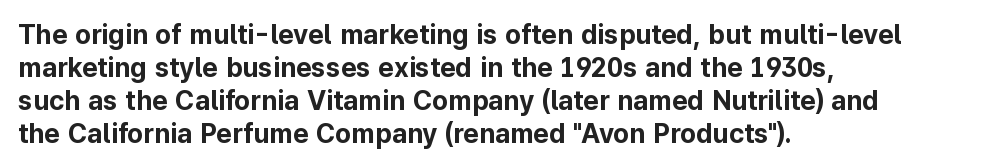
Q: Is the text bold? A: Yes.
Q: Is the text italic (slanted)? A: No, it is upright.
Q: Is the text underlined? A: No.
Q: How is the paragraph aligned? A: Left-aligned.
Q: Is the spacing between letters normal or unusually wide? A: Normal.
